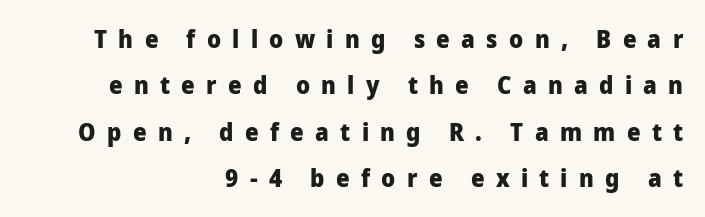
{"italic": "no", "bold": "yes", "underline": "no", "align": "right", "line_spacing": "loose", "line_spacing_ratio": 1.93, "letter_spacing": "wide", "letter_spacing_em": 0.47, "glyph_px": 24}
